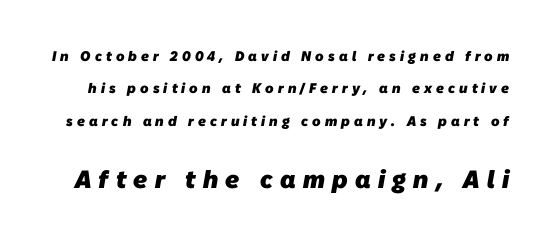
The image shows 25 px bold type; set loose line spacing (2.31x), unusually wide letter spacing (+0.29 em), not underlined; the second (bottom) block is 1.79x larger.
